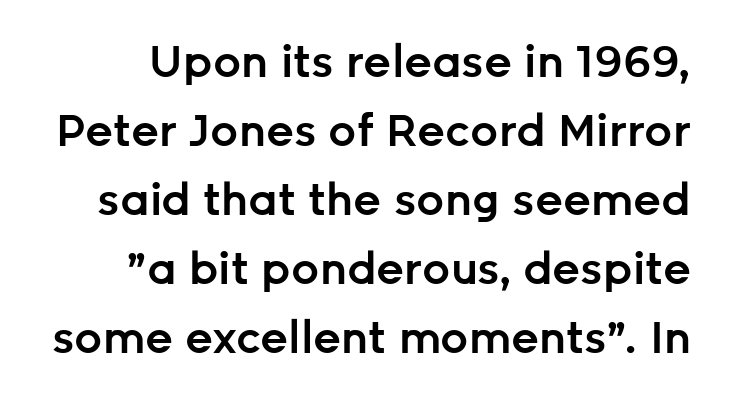
Q: Is the text bold? A: Semi-bold.
Q: Is the text italic (slanted)? A: No, it is upright.
Q: Is the typeface a serif or a sans-serif typeface? A: Sans-serif.
Q: Is the text underlined? A: No.
Q: Is the spacing between letters normal or unusually wide? A: Normal.
Q: Is the spacing between lines tight, normal or loose? A: Normal.
Q: Width (condensed, normal, or wide)? A: Normal.
Q: Stroke contrast? A: Low.
Q: x-height? A: Medium.
Q: Monospaced? A: No.
